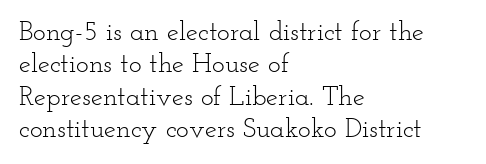
The image shows 27 px text type, upright; set left-aligned, line spacing 1.2x, normal letter spacing, not underlined.
